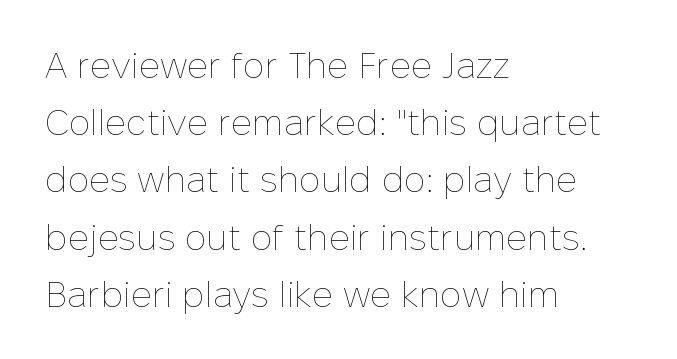
Each line starts at the same left margin while the right side varies. A typesetter would mark this as roman, not italic. Stem width sits at or under what a default text font uses. Compared with typical body copy, the letter spacing here is the same.
